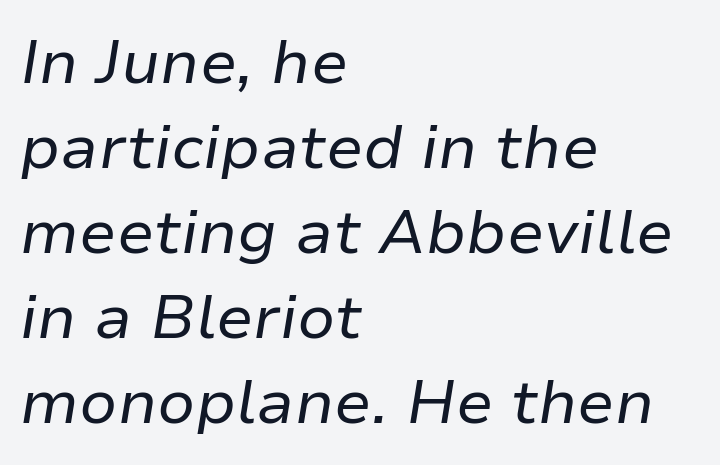
Q: Is the text bold? A: No.
Q: Is the text italic (slanted)? A: Yes, it leans right by about 9 degrees.
Q: Is the text underlined? A: No.
Q: How is the paragraph aligned? A: Left-aligned.
Q: Is the spacing between letters normal or unusually wide? A: Normal.
Q: Is the spacing between lines tight, normal or loose? A: Normal.
Q: Width (condensed, normal, or wide)? A: Normal.
Q: Stroke contrast? A: Low.
Q: x-height? A: Medium.
Q: Monospaced? A: No.
